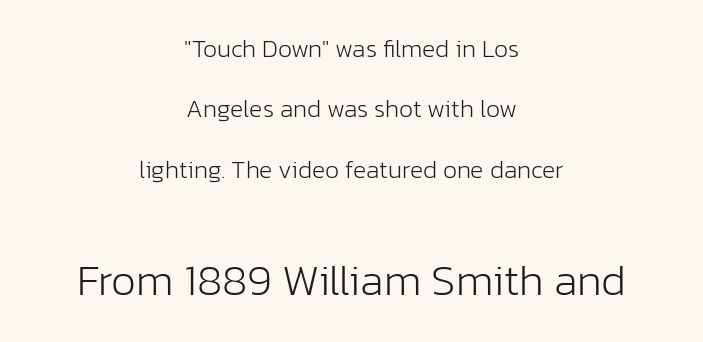
Nothing unusual about the tracking: characters are spaced as the font intends. When letters stand straight like this, we call the style roman or upright. Students, observe: this is what heavily led, spacious text looks like. Just letters on the line, the space beneath them empty. This rendering uses center alignment, leaving both contours irregular but symmetric. Are there feet on the stems? There aren't — it's a sans.
